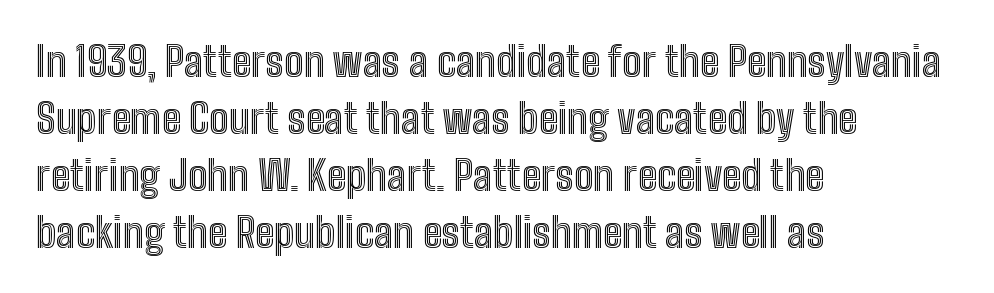
{"italic": "no", "width": "condensed", "x_height": "medium", "monospaced": "no", "underline": "no", "align": "left", "line_spacing": "normal", "line_spacing_ratio": 1.39, "letter_spacing": "normal", "letter_spacing_em": 0.0, "glyph_px": 41}
